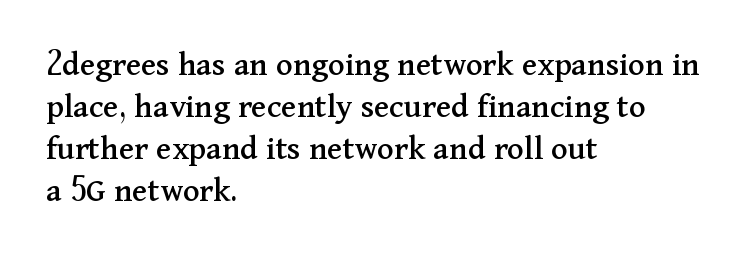
The image shows 35 px serif type, upright; set left-aligned, line spacing 1.2x, normal letter spacing, not underlined; medium stroke contrast and a medium x-height.
